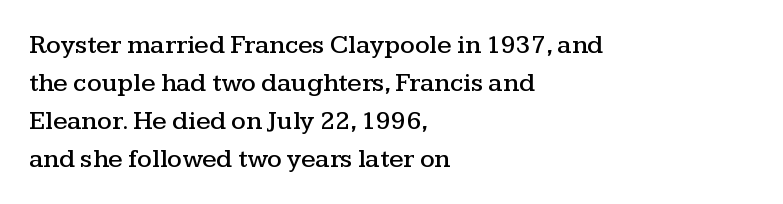
{"italic": "no", "underline": "no", "align": "left", "line_spacing": "normal", "line_spacing_ratio": 1.46, "letter_spacing": "normal", "letter_spacing_em": 0.0, "glyph_px": 26}
